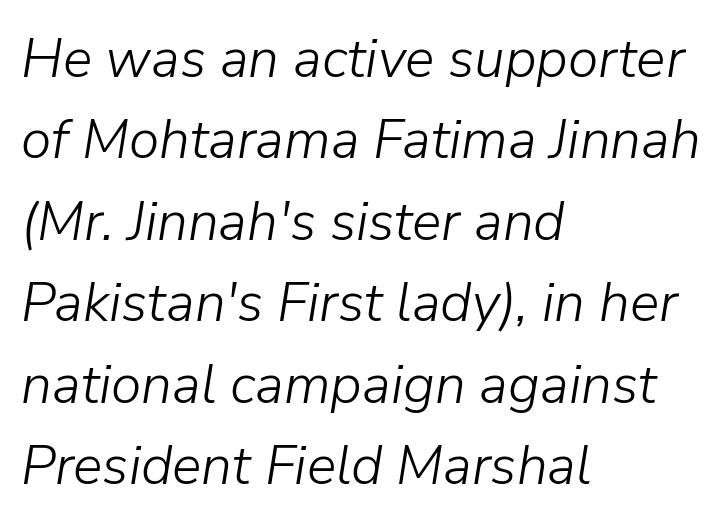
{"italic": "yes", "lean": "right", "slant_degrees": 9, "bold": "no", "weight": "light", "width": "normal", "stroke_contrast": "low", "x_height": "medium", "monospaced": "no", "underline": "no", "align": "left", "line_spacing": "normal", "line_spacing_ratio": 1.48, "letter_spacing": "normal", "letter_spacing_em": 0.0, "glyph_px": 55}
